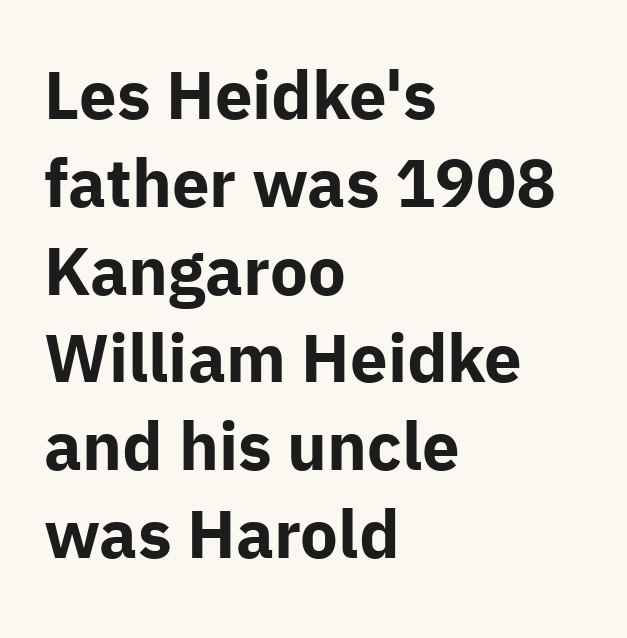
Q: Is the text bold? A: Yes.
Q: Is the text italic (slanted)? A: No, it is upright.
Q: Is the typeface a serif or a sans-serif typeface? A: Sans-serif.
Q: Is the text underlined? A: No.
Q: How is the paragraph aligned? A: Left-aligned.
Q: Is the spacing between letters normal or unusually wide? A: Normal.
Q: Is the spacing between lines tight, normal or loose? A: Normal.
Q: Width (condensed, normal, or wide)? A: Normal.
Q: Stroke contrast? A: Low.
Q: x-height? A: Medium.
Q: Monospaced? A: No.
